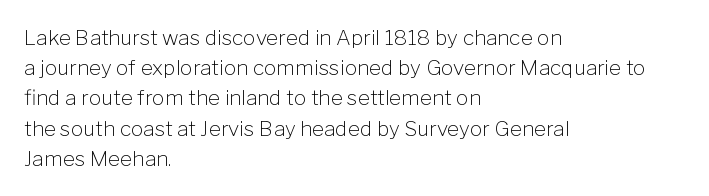
{"italic": "no", "bold": "no", "underline": "no", "align": "left", "line_spacing": "normal", "line_spacing_ratio": 1.44, "letter_spacing": "normal", "letter_spacing_em": 0.0, "glyph_px": 21}
